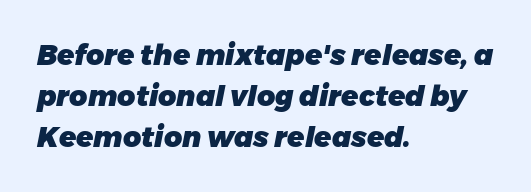
This is oblique type, the kind used for emphasis or titles. Plain, unruled lines of type. The rows are spaced the way most documents space them. Is the type bold? Yes — the strokes are clearly thick and heavy.
